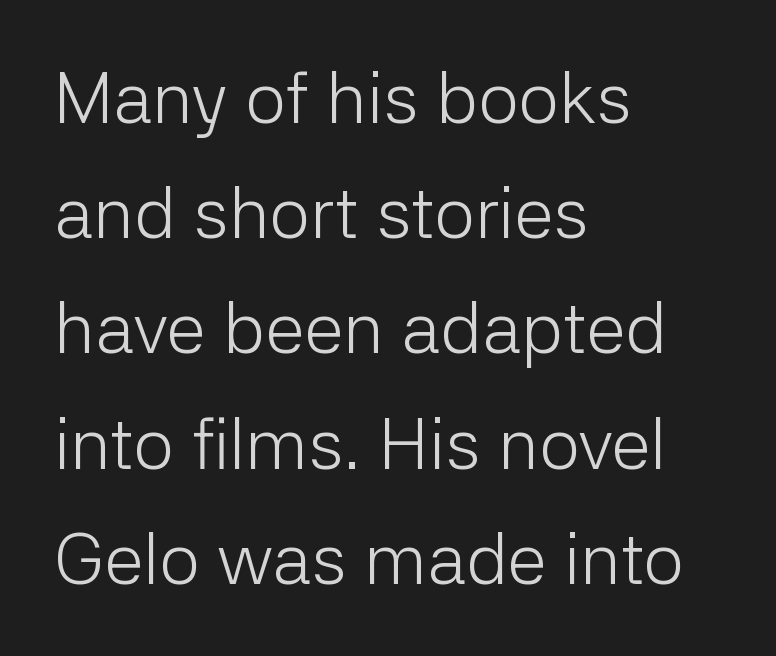
The image shows 72 px light sans-serif type, upright; set left-aligned, normal line spacing (1.6x), normal letter spacing, not underlined; low stroke contrast and a medium x-height.
